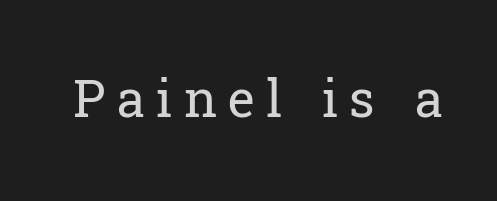
Q: Is the text bold? A: No.
Q: Is the text italic (slanted)? A: No, it is upright.
Q: Is the typeface a serif or a sans-serif typeface? A: Serif.
Q: Is the text underlined? A: No.
Q: Is the spacing between letters normal or unusually wide? A: Unusually wide.
Q: Width (condensed, normal, or wide)? A: Normal.
Q: Stroke contrast? A: Low.
Q: x-height? A: Medium.
Q: Monospaced? A: No.
